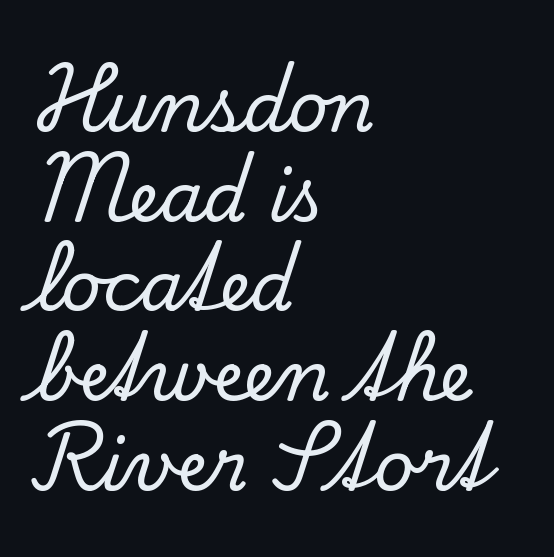
{"serif": "yes", "width": "normal", "stroke_contrast": "low", "x_height": "small", "monospaced": "no", "underline": "no", "align": "left", "line_spacing": "normal", "line_spacing_ratio": 1.3, "letter_spacing": "normal", "letter_spacing_em": 0.0, "glyph_px": 69}
